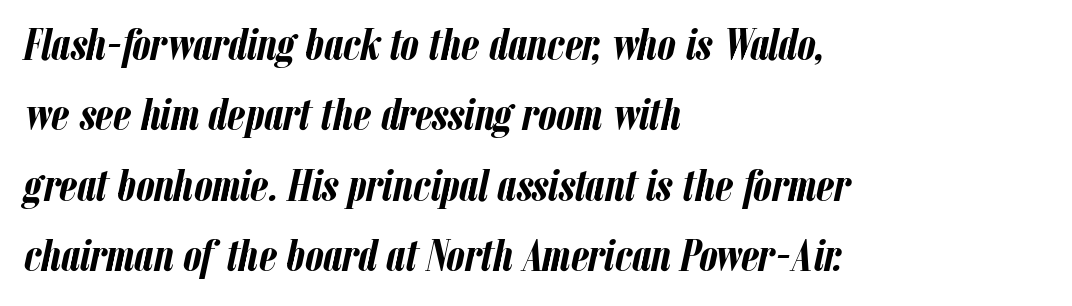
The image shows 46 px semibold, condensed type, italic (leaning right); set left-aligned, normal line spacing (1.53x), normal letter spacing, not underlined; low stroke contrast and a medium x-height.
